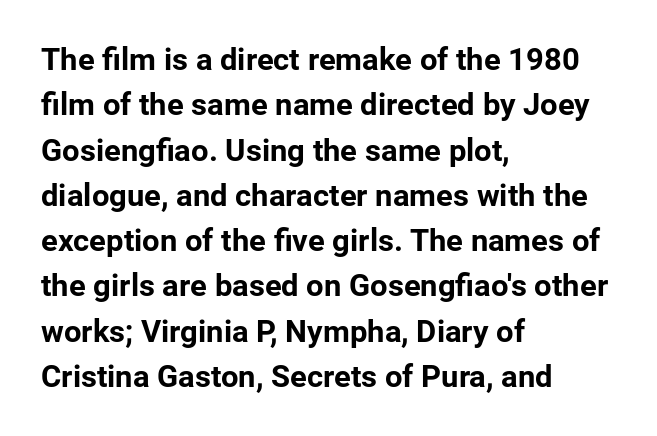
This block has exactly the height ordinary leading produces. In terms of letterspacing, this is plain default setting. You can tell from the bare stems that sans-serif type was used. Quick note: not italic, upright. Each row of text sits above clean, open space. You could not count columns in this text — the font is proportionally spaced.
